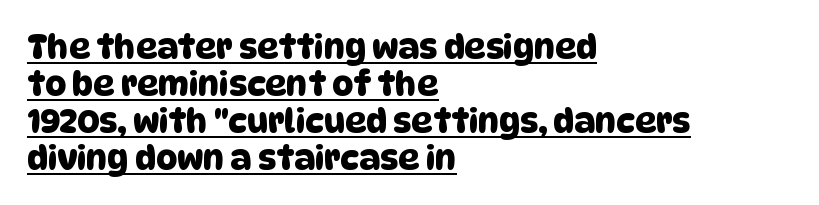
{"serif": "no", "width": "normal", "stroke_contrast": "low", "x_height": "large", "monospaced": "no", "underline": "yes", "align": "left", "line_spacing": "tight", "line_spacing_ratio": 1.12, "letter_spacing": "normal", "letter_spacing_em": 0.0, "glyph_px": 33}
